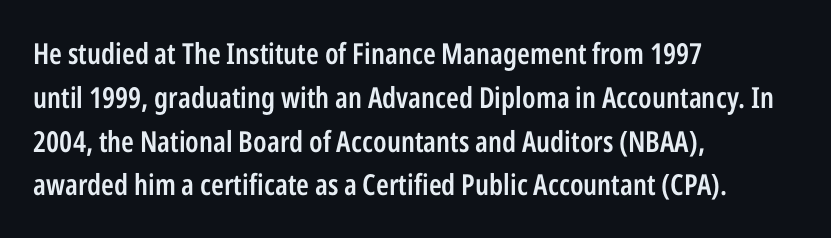
{"serif": "no", "italic": "no", "bold": "semi", "weight": "semibold", "width": "condensed", "stroke_contrast": "low", "x_height": "medium", "monospaced": "no", "underline": "no", "align": "left", "line_spacing": "normal", "line_spacing_ratio": 1.51, "letter_spacing": "normal", "letter_spacing_em": 0.0, "glyph_px": 29}
